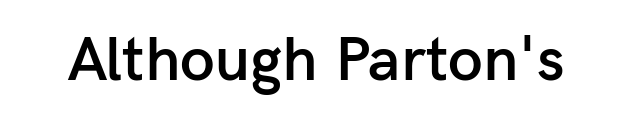
Q: Is the text bold? A: Semi-bold.
Q: Is the text italic (slanted)? A: No, it is upright.
Q: Is the typeface a serif or a sans-serif typeface? A: Sans-serif.
Q: Is the text underlined? A: No.
Q: Is the spacing between letters normal or unusually wide? A: Normal.
Q: Width (condensed, normal, or wide)? A: Normal.
Q: Stroke contrast? A: Low.
Q: x-height? A: Medium.
Q: Monospaced? A: No.
